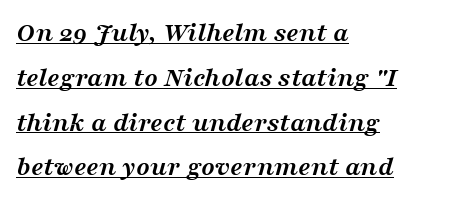
The passage shown is emphatically bold. This rendering features underlined lettering. This block has exactly the height ordinary leading produces. The type family on display is of the serif kind.
